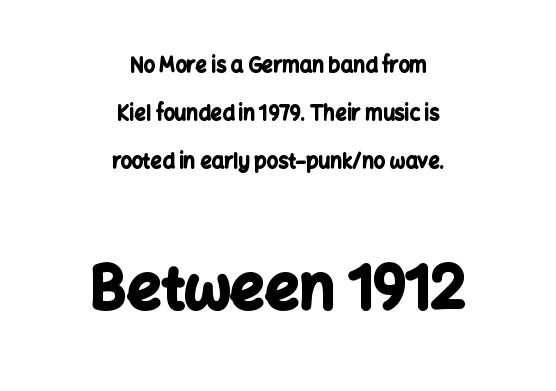
The image shows 60 px bold sans-serif type, upright; set centered, loose line spacing (2.4x), normal letter spacing, not underlined; the second (bottom) block is 3.0x larger; low stroke contrast and a medium x-height.
